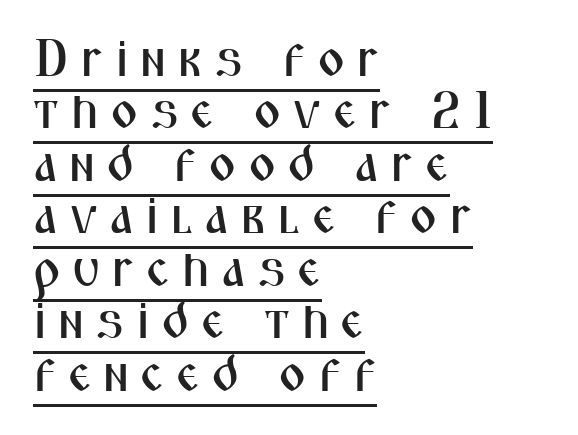
Q: Is the text italic (slanted)? A: No, it is upright.
Q: Is the typeface a serif or a sans-serif typeface? A: Sans-serif.
Q: Is the text underlined? A: Yes.
Q: How is the paragraph aligned? A: Left-aligned.
Q: Is the spacing between letters normal or unusually wide? A: Unusually wide.
Q: Is the spacing between lines tight, normal or loose? A: Tight.
Q: Width (condensed, normal, or wide)? A: Condensed.
Q: Stroke contrast? A: Medium.
Q: x-height? A: Medium.
Q: Monospaced? A: No.
